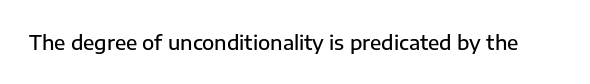
I'd describe the lettering as semibold — firm but not a full bold. The string is rendered with underlining switched off. If you drew a line through each stem, it would be perfectly vertical. Observe the ordinary spacing: letters are neighbours, not strangers.
